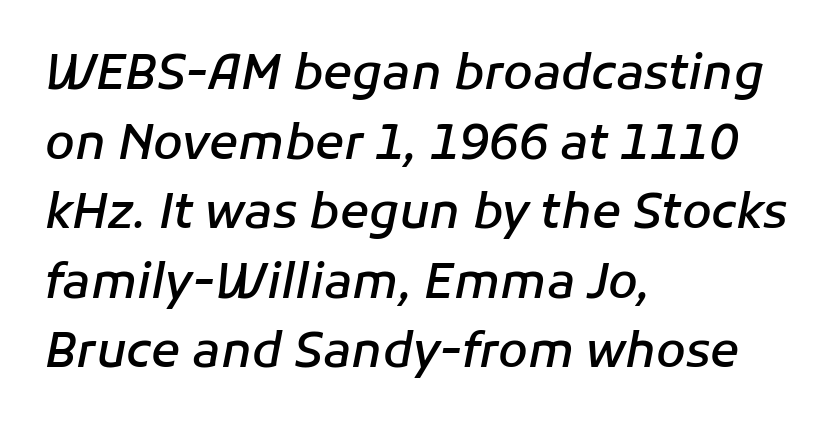
Summary of weight: moderately heavy, a semibold. Does extra space separate the letters? No, they use regular spacing. Looks like regular typesetting: each glyph gets only the width it needs. A clean baseline with only descenders dipping below it. The paragraph shown leans on its left margin. Reading down the column, the eye jumps a familiar distance to each next line.
